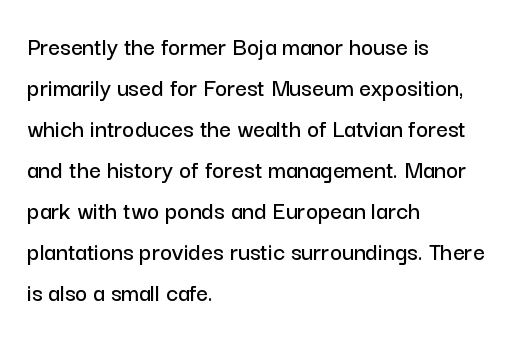
{"italic": "no", "underline": "no", "align": "left", "line_spacing": "normal", "line_spacing_ratio": 1.58, "letter_spacing": "normal", "letter_spacing_em": 0.0, "glyph_px": 26}
